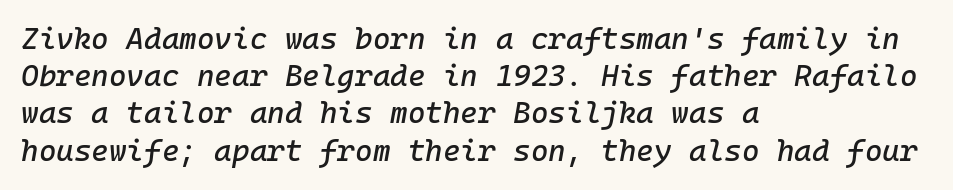
The image shows 30 px text type, italic (leaning right), monospaced; set left-aligned, line spacing 1.24x, normal letter spacing, not underlined; low stroke contrast and a medium x-height.
